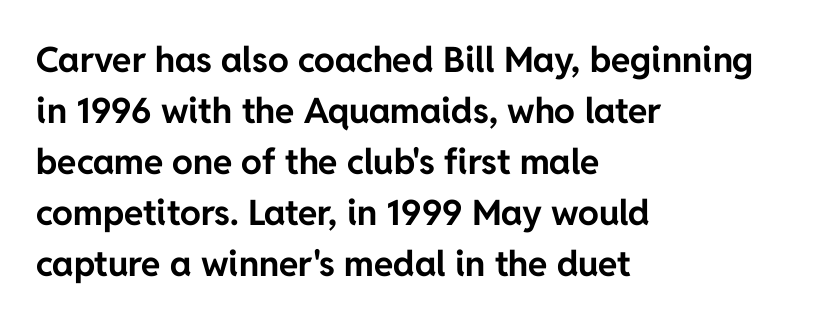
{"serif": "no", "italic": "no", "bold": "yes", "weight": "bold", "width": "normal", "stroke_contrast": "low", "x_height": "medium", "monospaced": "no", "underline": "no", "align": "left", "line_spacing": "normal", "line_spacing_ratio": 1.46, "letter_spacing": "normal", "letter_spacing_em": 0.0, "glyph_px": 35}
